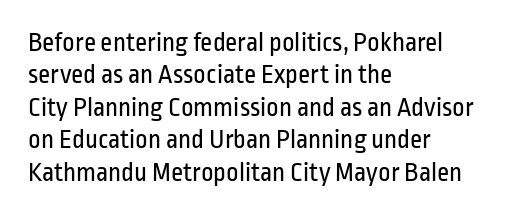
The image shows 27 px text type, upright; set left-aligned, line spacing 1.2x, normal letter spacing, not underlined.
